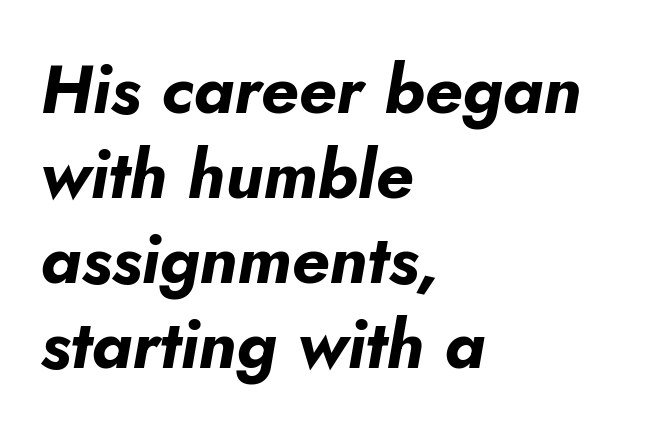
Q: Is the text bold? A: Yes.
Q: Is the text italic (slanted)? A: Yes, it leans right by about 5 degrees.
Q: Is the text underlined? A: No.
Q: How is the paragraph aligned? A: Left-aligned.
Q: Is the spacing between letters normal or unusually wide? A: Normal.
Q: Is the spacing between lines tight, normal or loose? A: Normal.
Q: Width (condensed, normal, or wide)? A: Normal.
Q: Stroke contrast? A: Low.
Q: x-height? A: Small.
Q: Monospaced? A: No.
